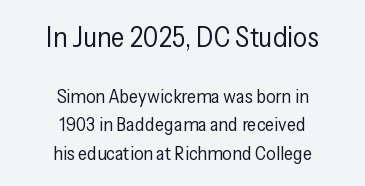
Q: Is the text bold? A: No.
Q: Is the text italic (slanted)? A: No, it is upright.
Q: Is the typeface a serif or a sans-serif typeface? A: Sans-serif.
Q: Is the text underlined? A: No.
Q: How is the paragraph aligned? A: Centered.
Q: Is the spacing between letters normal or unusually wide? A: Normal.
Q: Is the spacing between lines tight, normal or loose? A: Normal.
Q: Which block of text is set in a larger size, the first (top) or the second (bottom)? A: The first (top) one.
Q: Width (condensed, normal, or wide)? A: Condensed.
Q: Stroke contrast? A: Low.
Q: x-height? A: Medium.
Q: Monospaced? A: No.
